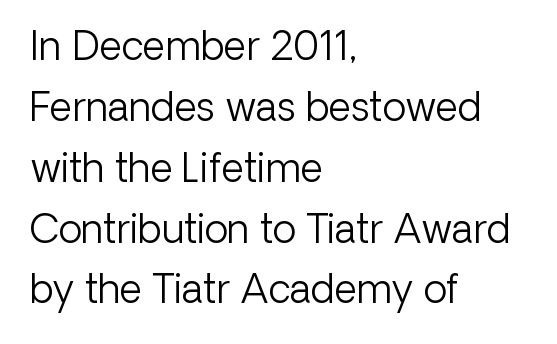
{"serif": "no", "italic": "no", "bold": "no", "weight": "light", "width": "normal", "stroke_contrast": "low", "x_height": "medium", "monospaced": "no", "underline": "no", "align": "left", "line_spacing": "normal", "line_spacing_ratio": 1.56, "letter_spacing": "normal", "letter_spacing_em": 0.0, "glyph_px": 39}
